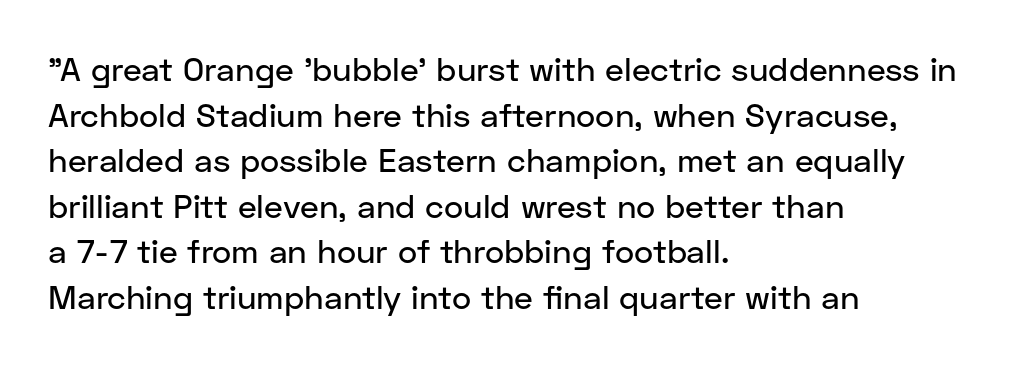
The image shows 33 px sans-serif type, upright; set left-aligned, normal line spacing (1.38x), normal letter spacing, not underlined; low stroke contrast and a medium x-height.
